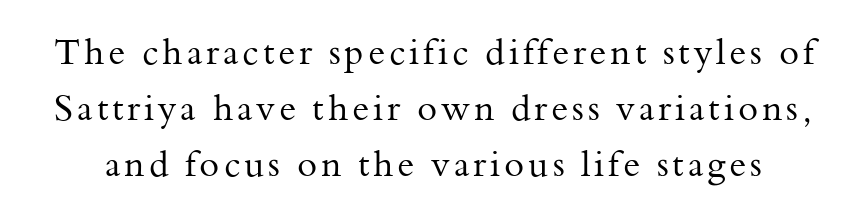
If you drew a line through each stem, it would be perfectly vertical. Unmarked baselines from the first word to the last. Reading down the column, the eye jumps a familiar distance to each next line. No letter is thick-stroked: the sample isn't bold. The face used here is proportionally spaced, like ordinary book or web type.
